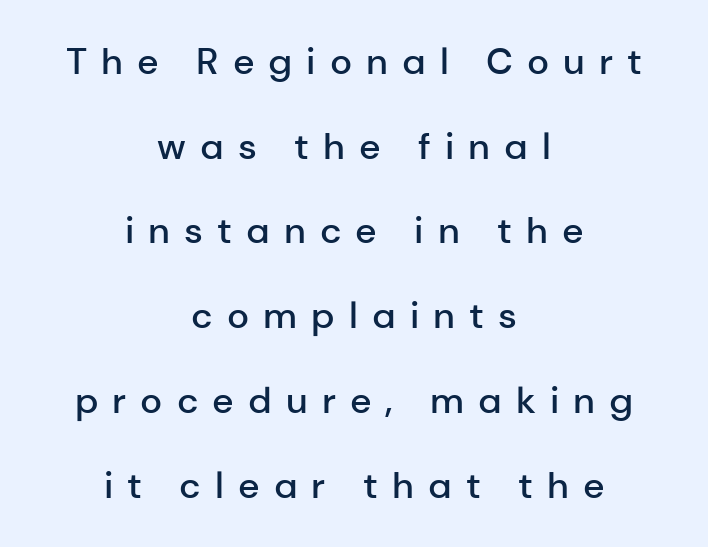
The image shows 37 px semibold sans-serif type, upright; set centered, loose line spacing (2.29x), unusually wide letter spacing (+0.38 em), not underlined; low stroke contrast and a medium x-height.
